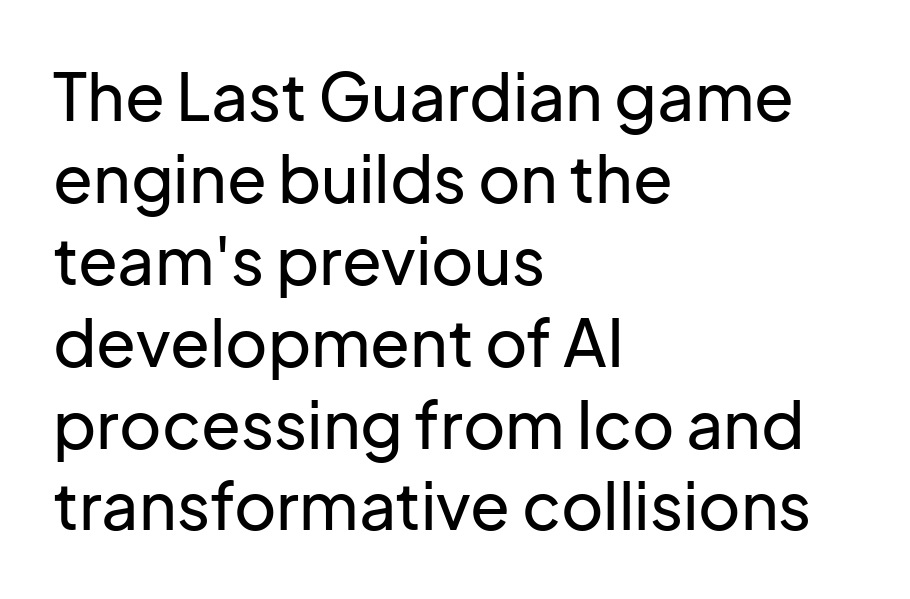
The image shows 65 px sans-serif type, upright; set left-aligned, normal line spacing (1.26x), normal letter spacing, not underlined; low stroke contrast and a medium x-height.
